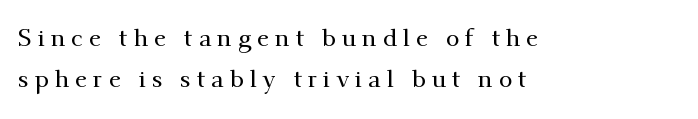
Q: Is the text italic (slanted)? A: No, it is upright.
Q: Is the text underlined? A: No.
Q: How is the paragraph aligned? A: Left-aligned.
Q: Is the spacing between letters normal or unusually wide? A: Unusually wide.
Q: Is the spacing between lines tight, normal or loose? A: Normal.
